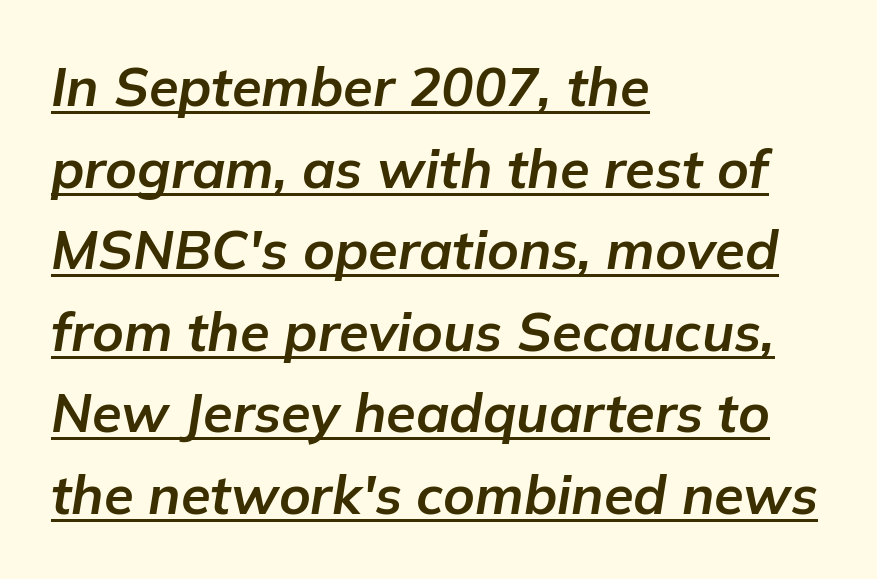
Q: Is the text bold? A: Yes.
Q: Is the text italic (slanted)? A: Yes, it leans right by about 9 degrees.
Q: Is the text underlined? A: Yes.
Q: How is the paragraph aligned? A: Left-aligned.
Q: Is the spacing between letters normal or unusually wide? A: Normal.
Q: Is the spacing between lines tight, normal or loose? A: Normal.
Q: Width (condensed, normal, or wide)? A: Normal.
Q: Stroke contrast? A: Low.
Q: x-height? A: Medium.
Q: Monospaced? A: No.
